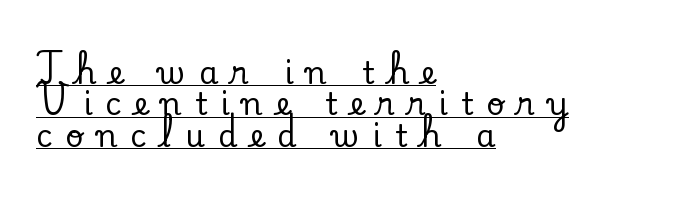
{"serif": "yes", "italic": "no", "width": "normal", "stroke_contrast": "low", "x_height": "small", "monospaced": "no", "underline": "yes", "align": "left", "line_spacing": "tight", "line_spacing_ratio": 1.01, "letter_spacing": "wide", "letter_spacing_em": 0.42, "glyph_px": 31}
